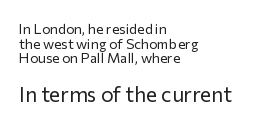
Q: Is the text bold? A: No.
Q: Is the text italic (slanted)? A: No, it is upright.
Q: Is the text underlined? A: No.
Q: How is the paragraph aligned? A: Left-aligned.
Q: Is the spacing between letters normal or unusually wide? A: Normal.
Q: Is the spacing between lines tight, normal or loose? A: Tight.
Q: Which block of text is set in a larger size, the first (top) or the second (bottom)? A: The second (bottom) one.
